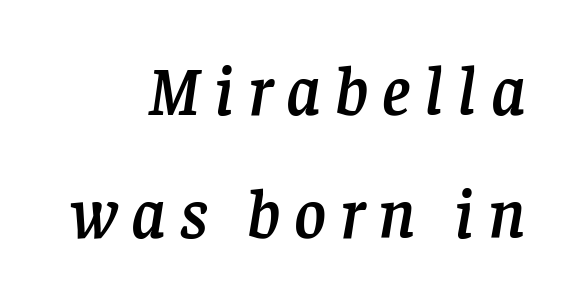
The face used here is proportionally spaced, like ordinary book or web type. Stroke terminals: seriffed. The area under the type is left untouched. The font's italic variant was chosen for this text. Substantial extra tracking has been applied to these lines.
